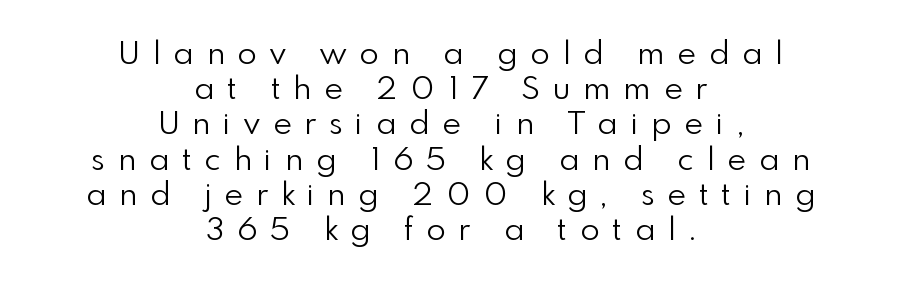
A typesetter would call this heavily tracked-out type. You could not count columns in this text — the font is proportionally spaced. Quick note: not italic, upright. The foot of each line stays bare and open. Summary of vertical rhythm: compact, with narrow interline spacing.
